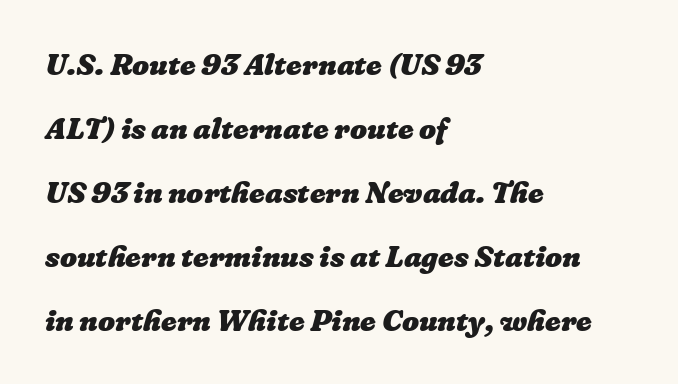
Q: Is the text bold? A: Yes.
Q: Is the text underlined? A: No.
Q: How is the paragraph aligned? A: Left-aligned.
Q: Is the spacing between letters normal or unusually wide? A: Normal.
Q: Is the spacing between lines tight, normal or loose? A: Loose.
Q: Width (condensed, normal, or wide)? A: Normal.
Q: Stroke contrast? A: Low.
Q: x-height? A: Medium.
Q: Monospaced? A: No.
